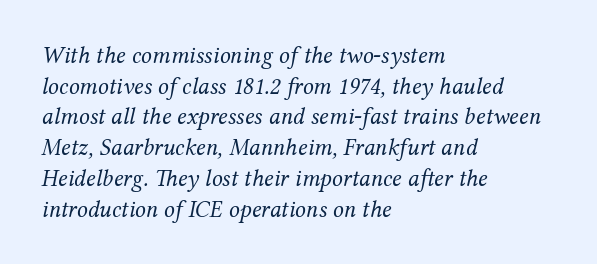
The characters are drawn with everyday or finer stroke widths. The passage shown stacks its lines at a standard gap. Just letters on the line, the space beneath them empty. This sample uses plain, unmodified letter spacing. Italic: yes, the glyphs are oblique.
